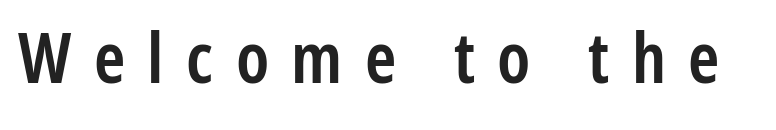
{"serif": "no", "italic": "no", "bold": "semi", "weight": "semibold", "width": "condensed", "stroke_contrast": "low", "x_height": "medium", "monospaced": "no", "underline": "no", "letter_spacing": "wide", "letter_spacing_em": 0.32, "glyph_px": 70}
